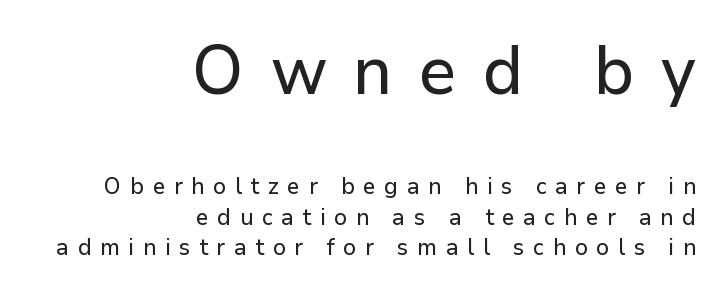
The image shows 69 px sans-serif type, upright; set right-aligned, normal line spacing (1.32x), unusually wide letter spacing (+0.38 em), not underlined; the first (top) block is 3.0x larger; low stroke contrast and a medium x-height.
